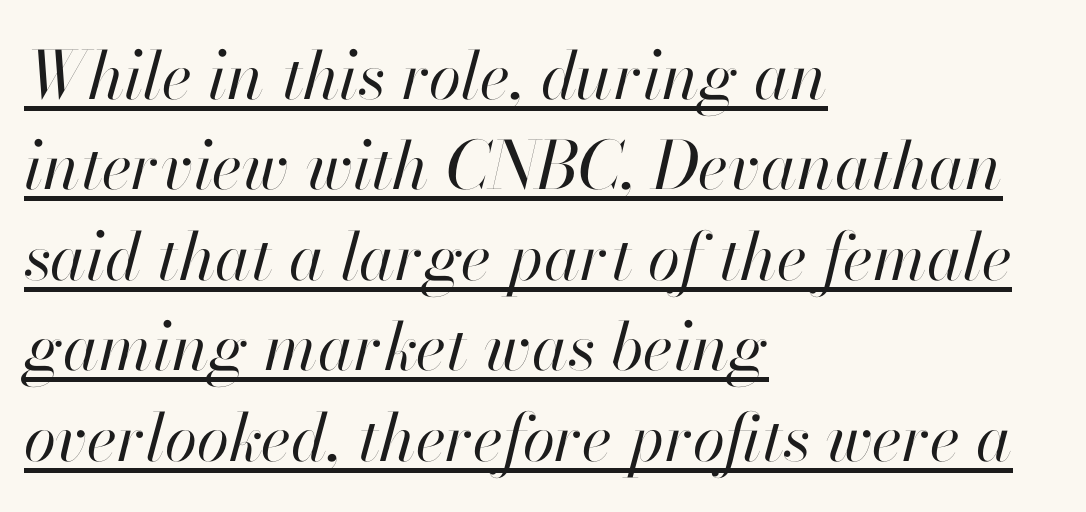
{"italic": "yes", "lean": "right", "slant_degrees": 13, "bold": "no", "weight": "regular", "width": "normal", "stroke_contrast": "high", "x_height": "small", "monospaced": "no", "underline": "yes", "align": "left", "line_spacing": "normal", "line_spacing_ratio": 1.37, "letter_spacing": "normal", "letter_spacing_em": 0.0, "glyph_px": 66}
